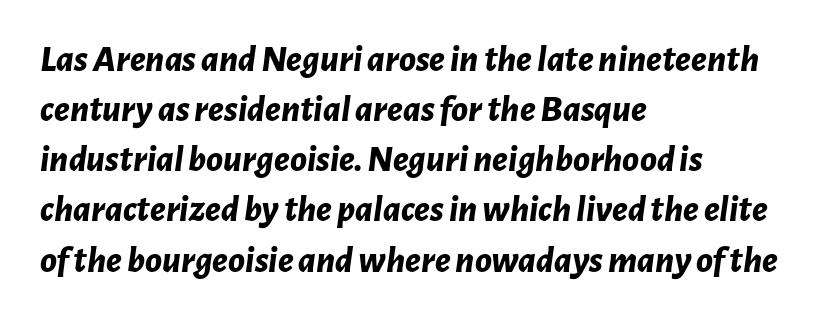
The type is set solid horizontally, with unmodified tracking. This sample is left-justified, so line endings fall wherever the words run out. Do the characters align in a grid? No, the font is proportional. Pretty heavy lettering here — definitely bold. A typesetter would mark this as italic. Letters rest on an invisible, unmarked baseline.
